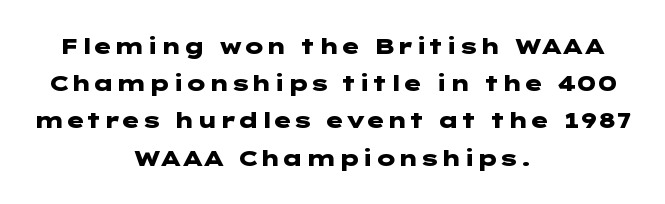
The rows are spaced the way most documents space them. No extra tracking has been applied to these lines. Typesetter's note: full bold, strokes at maximum text heaviness. In CSS terms this would be text-align: center. Posture: straight, roman, zero tilt.
